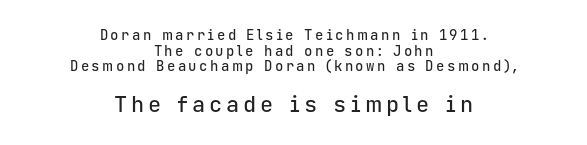
The image shows 22 px text type, upright; set centered, tight line spacing (1.11x), not underlined; the second (bottom) block is 1.57x larger.
